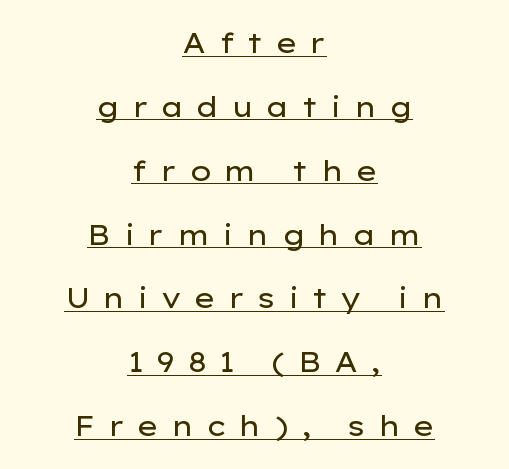
Q: Is the text bold? A: No.
Q: Is the text italic (slanted)? A: No, it is upright.
Q: Is the typeface a serif or a sans-serif typeface? A: Sans-serif.
Q: Is the text underlined? A: Yes.
Q: How is the paragraph aligned? A: Centered.
Q: Is the spacing between letters normal or unusually wide? A: Unusually wide.
Q: Is the spacing between lines tight, normal or loose? A: Loose.
Q: Width (condensed, normal, or wide)? A: Wide.
Q: Stroke contrast? A: Low.
Q: x-height? A: Medium.
Q: Monospaced? A: No.
